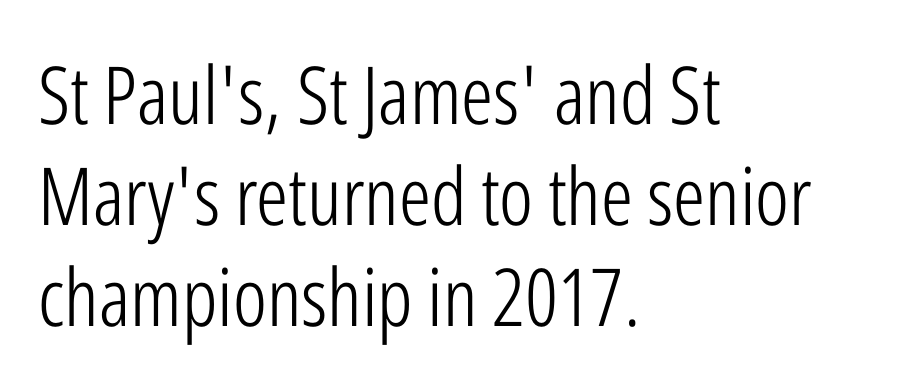
{"serif": "no", "italic": "no", "bold": "no", "weight": "light", "width": "condensed", "stroke_contrast": "low", "x_height": "medium", "monospaced": "no", "underline": "no", "align": "left", "line_spacing": "normal", "line_spacing_ratio": 1.26, "letter_spacing": "normal", "letter_spacing_em": 0.0, "glyph_px": 80}
